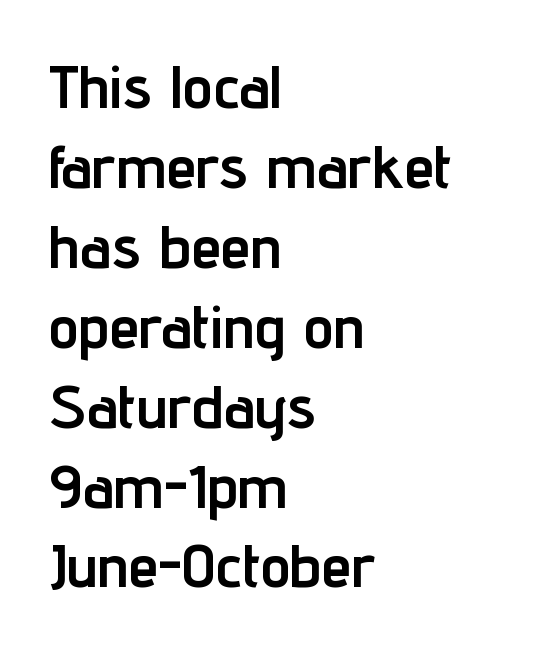
Q: Is the text bold? A: Yes.
Q: Is the text italic (slanted)? A: No, it is upright.
Q: Is the typeface a serif or a sans-serif typeface? A: Sans-serif.
Q: Is the text underlined? A: No.
Q: How is the paragraph aligned? A: Left-aligned.
Q: Is the spacing between letters normal or unusually wide? A: Normal.
Q: Is the spacing between lines tight, normal or loose? A: Normal.
Q: Width (condensed, normal, or wide)? A: Condensed.
Q: Stroke contrast? A: Low.
Q: x-height? A: Medium.
Q: Monospaced? A: No.
